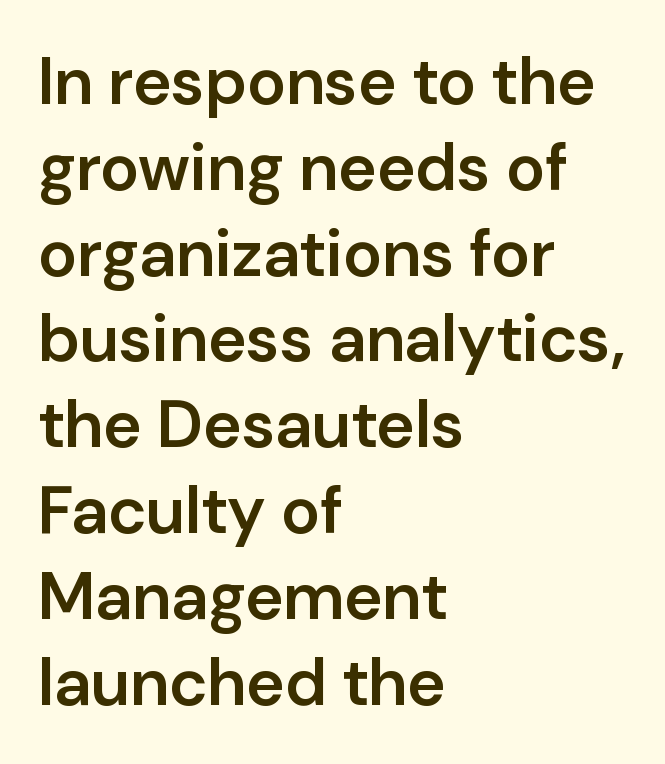
The image shows 66 px semibold sans-serif type, upright; set left-aligned, normal line spacing (1.3x), normal letter spacing, not underlined; low stroke contrast and a medium x-height.
